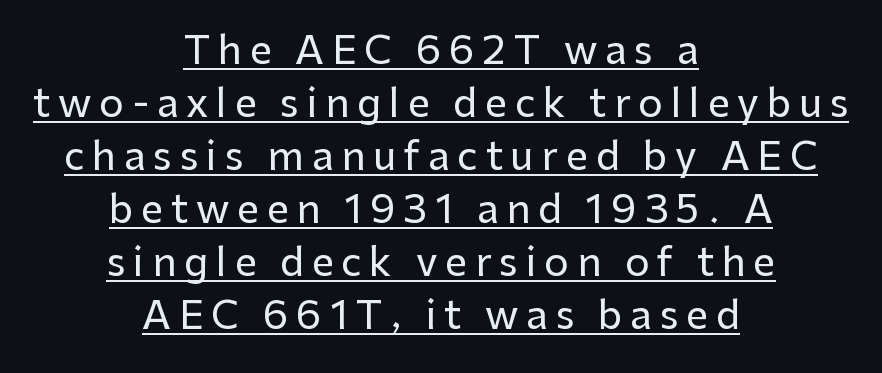
{"serif": "no", "italic": "no", "width": "normal", "stroke_contrast": "low", "x_height": "medium", "monospaced": "no", "underline": "yes", "align": "center", "line_spacing": "normal", "line_spacing_ratio": 1.36, "letter_spacing": "wide", "letter_spacing_em": 0.2, "glyph_px": 39}
